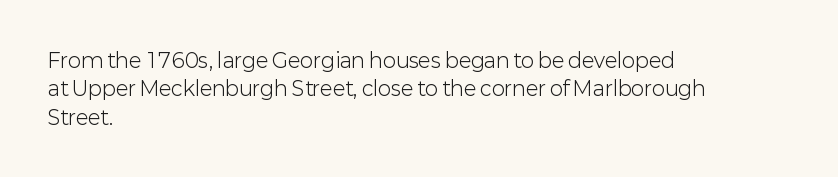
Q: Is the text bold? A: No.
Q: Is the text italic (slanted)? A: No, it is upright.
Q: Is the text underlined? A: No.
Q: How is the paragraph aligned? A: Left-aligned.
Q: Is the spacing between letters normal or unusually wide? A: Normal.
Q: Is the spacing between lines tight, normal or loose? A: Normal.
